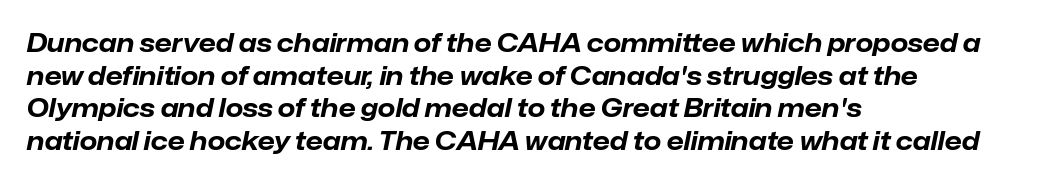
The font's italic variant was chosen for this text. Caption: multi-line text, flush left, ragged right. Words appear dense and cohesive because spacing is normal. Only glyphs here, with clear space below each row.
